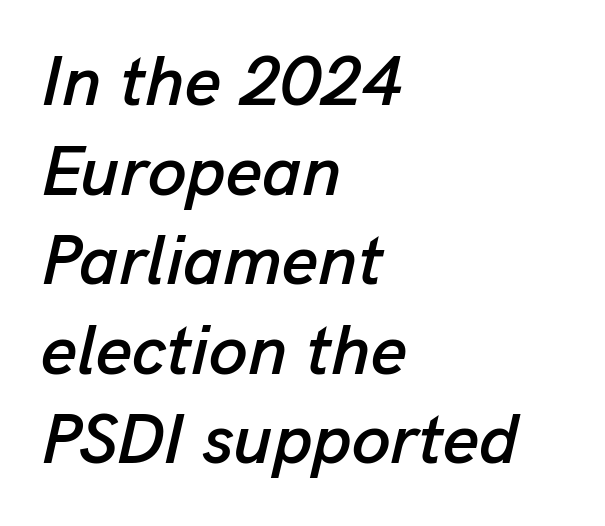
The image shows 70 px text type, italic (leaning right); set left-aligned, normal line spacing (1.28x), normal letter spacing, not underlined; low stroke contrast and a medium x-height.
